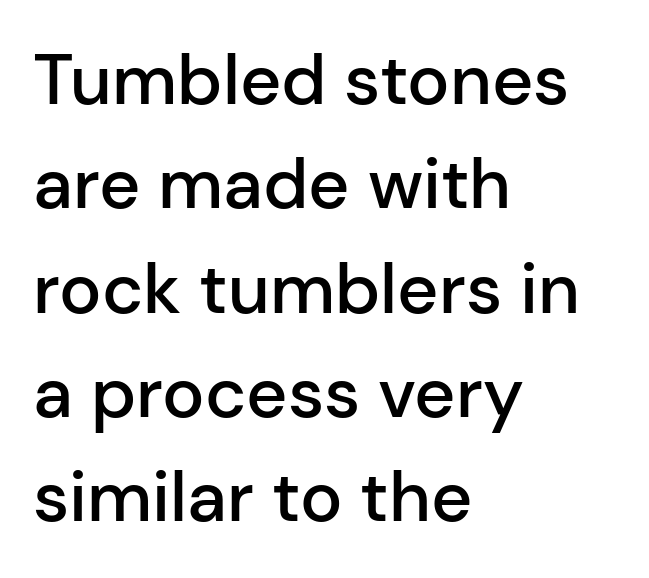
A bare baseline throughout the passage. Caption: standard tracking, unaltered. This rendering employs a face without finishing strokes, i.e., a sans-serif. Regular leading. The strokes are fattened partway — semibold, not bold.
